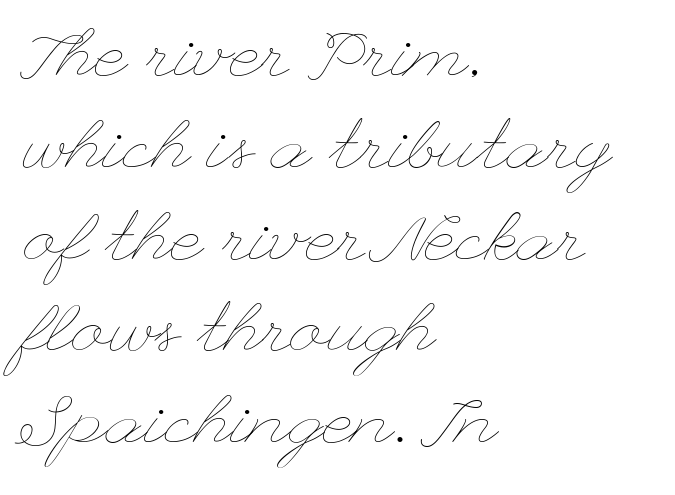
{"bold": "no", "weight": "thin", "width": "wide", "stroke_contrast": "low", "x_height": "small", "underline": "no", "align": "left", "line_spacing": "normal", "line_spacing_ratio": 1.33, "letter_spacing": "normal", "letter_spacing_em": 0.0, "glyph_px": 69}
